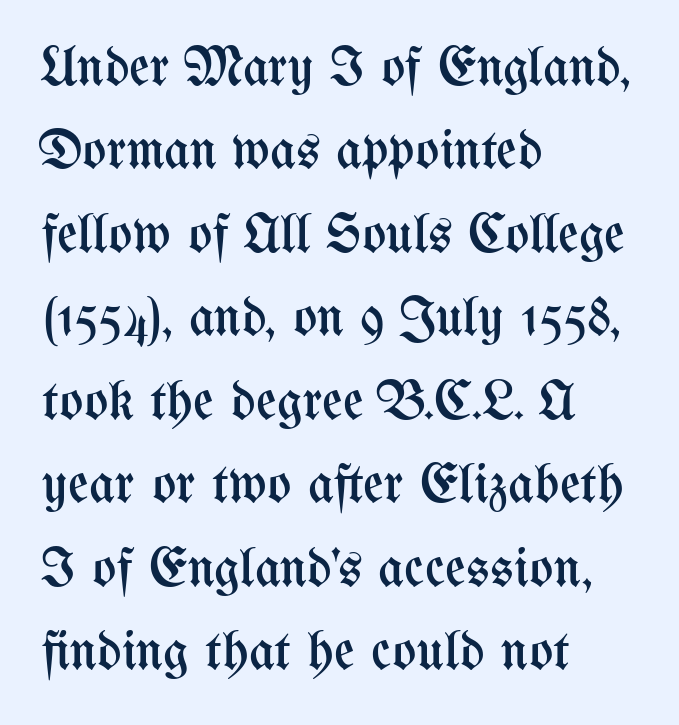
Q: Is the text bold? A: No.
Q: Is the text italic (slanted)? A: No, it is upright.
Q: Is the text underlined? A: No.
Q: How is the paragraph aligned? A: Left-aligned.
Q: Is the spacing between letters normal or unusually wide? A: Normal.
Q: Is the spacing between lines tight, normal or loose? A: Normal.
Q: Width (condensed, normal, or wide)? A: Condensed.
Q: Stroke contrast? A: Medium.
Q: x-height? A: Medium.
Q: Monospaced? A: No.
